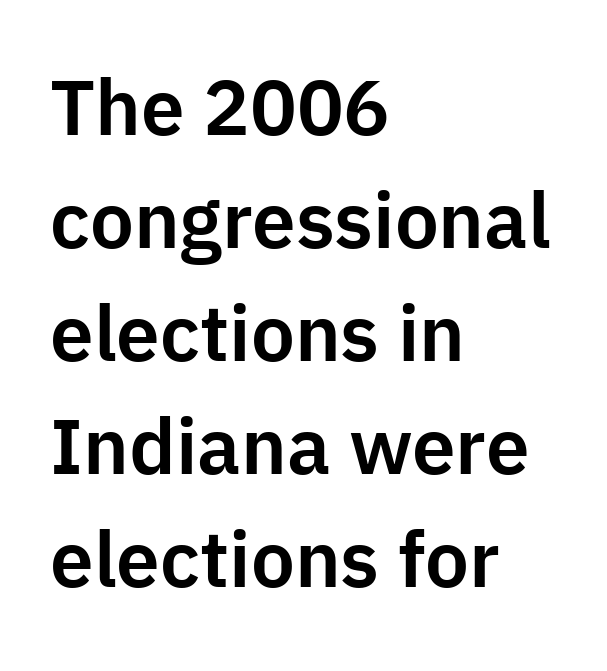
Q: Is the text italic (slanted)? A: No, it is upright.
Q: Is the typeface a serif or a sans-serif typeface? A: Sans-serif.
Q: Is the text underlined? A: No.
Q: How is the paragraph aligned? A: Left-aligned.
Q: Is the spacing between letters normal or unusually wide? A: Normal.
Q: Is the spacing between lines tight, normal or loose? A: Normal.
Q: Width (condensed, normal, or wide)? A: Normal.
Q: Stroke contrast? A: Low.
Q: x-height? A: Medium.
Q: Monospaced? A: No.
